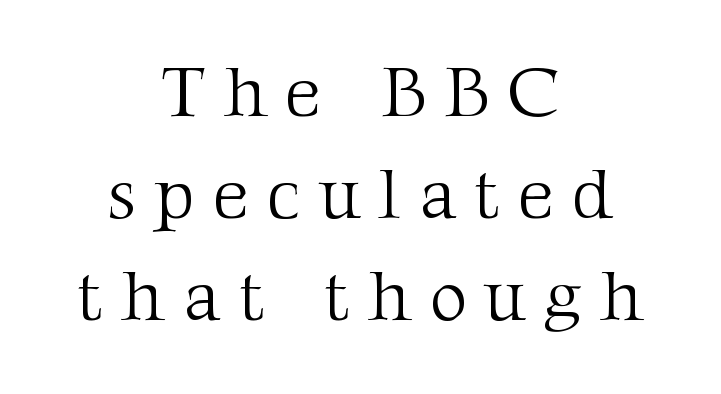
{"serif": "yes", "italic": "no", "bold": "no", "weight": "light", "width": "normal", "stroke_contrast": "medium", "x_height": "medium", "monospaced": "no", "underline": "no", "align": "center", "line_spacing": "normal", "line_spacing_ratio": 1.42, "letter_spacing": "wide", "letter_spacing_em": 0.25, "glyph_px": 72}
